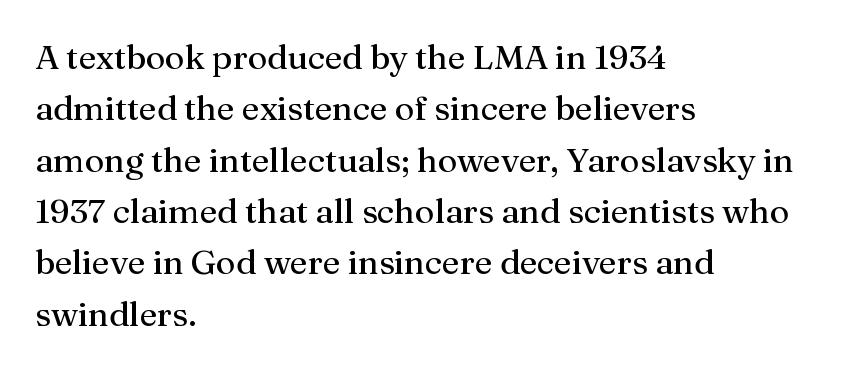
The passage shown is typeset with a serif family. Which margin do the lines hug? The left one — the right edge is uneven. Leading matches the norm, producing a regular column. Descenders hang freely into open space.
